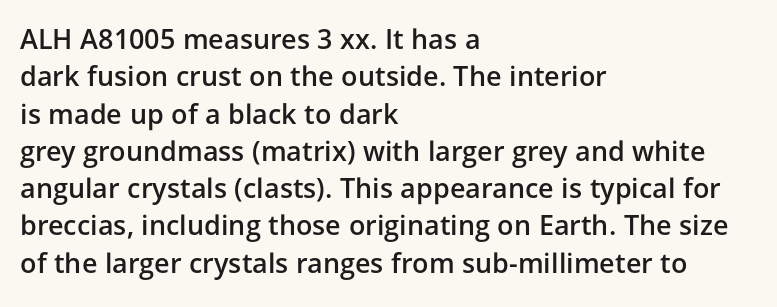
Rendered with straight, roman letterforms. This is moderately heavy type, rendered in semibold. Unmarked baselines from the first word to the last. If you measured baseline to baseline, you'd find a middling distance. Each word holds together tightly as a unit, with standard inter-letter gaps. Teacher's note: observe the even left margin — that is flush-left alignment.
